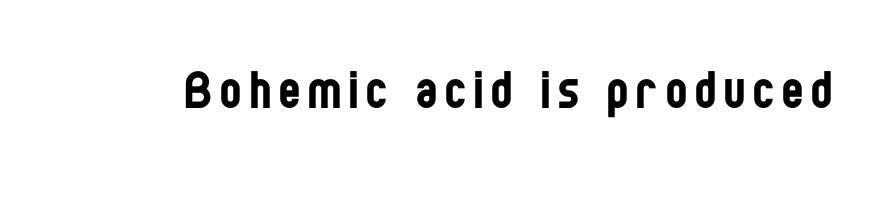
Q: Is the text bold? A: No.
Q: Is the text italic (slanted)? A: No, it is upright.
Q: Is the typeface a serif or a sans-serif typeface? A: Sans-serif.
Q: Is the text underlined? A: No.
Q: Width (condensed, normal, or wide)? A: Condensed.
Q: Stroke contrast? A: Low.
Q: x-height? A: Large.
Q: Monospaced? A: No.
